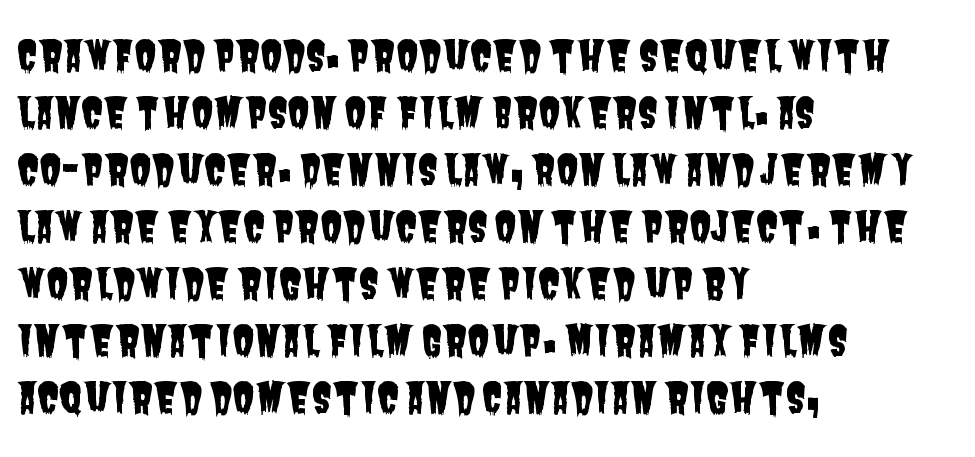
Do the characters align in a grid? No, the font is proportional. Regarding leading, the lines here are spaced in the standard way. Glyph-to-glyph distance matches everyday printed text. This rendering features lettering with no underline.
